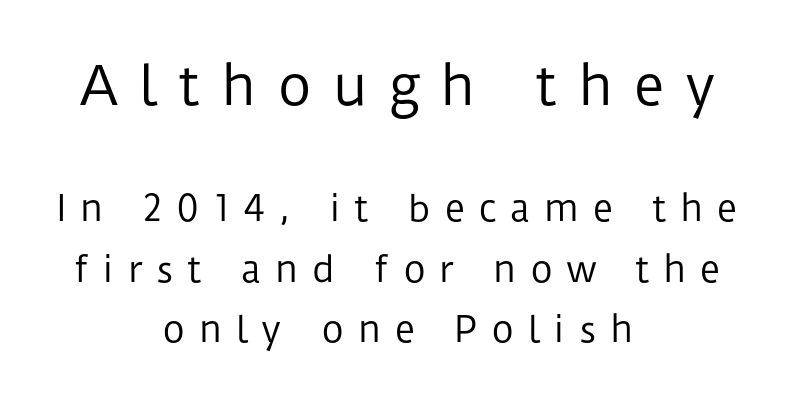
Q: Is the text bold? A: No.
Q: Is the text italic (slanted)? A: No, it is upright.
Q: Is the typeface a serif or a sans-serif typeface? A: Sans-serif.
Q: Is the text underlined? A: No.
Q: How is the paragraph aligned? A: Centered.
Q: Is the spacing between letters normal or unusually wide? A: Unusually wide.
Q: Which block of text is set in a larger size, the first (top) or the second (bottom)? A: The first (top) one.
Q: Width (condensed, normal, or wide)? A: Normal.
Q: Stroke contrast? A: Low.
Q: x-height? A: Medium.
Q: Monospaced? A: No.
